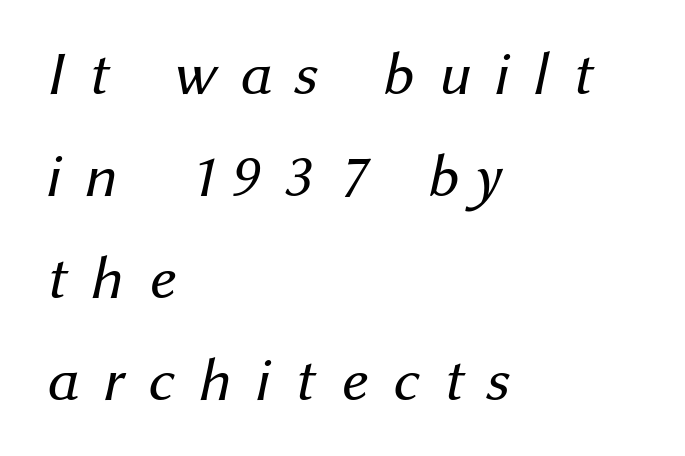
Q: Is the text bold? A: No.
Q: Is the typeface a serif or a sans-serif typeface? A: Sans-serif.
Q: Is the text underlined? A: No.
Q: How is the paragraph aligned? A: Left-aligned.
Q: Is the spacing between letters normal or unusually wide? A: Unusually wide.
Q: Is the spacing between lines tight, normal or loose? A: Normal.
Q: Width (condensed, normal, or wide)? A: Normal.
Q: Stroke contrast? A: Medium.
Q: x-height? A: Medium.
Q: Monospaced? A: No.
